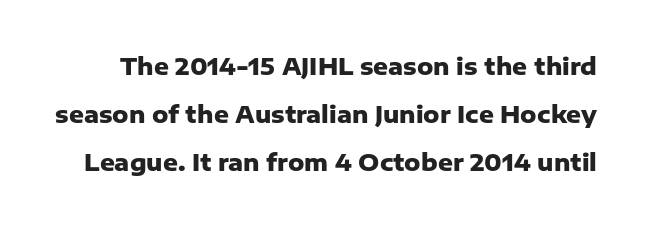
The image shows 23 px bold type, upright; set loose line spacing (2.08x), normal letter spacing, not underlined.
